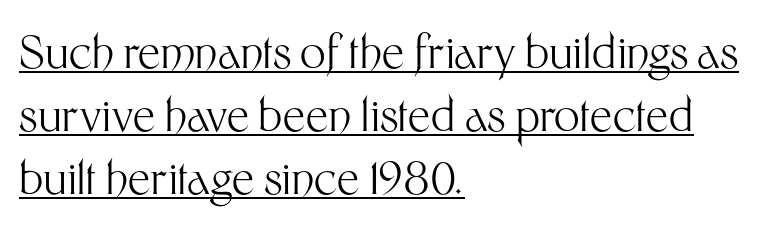
The image shows 45 px light sans-serif type, upright; set left-aligned, normal line spacing (1.4x), normal letter spacing, underlined; medium stroke contrast and a medium x-height.
